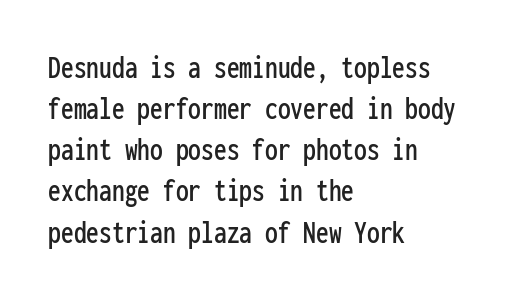
Q: Is the text italic (slanted)? A: No, it is upright.
Q: Is the typeface a serif or a sans-serif typeface? A: Sans-serif.
Q: Is the text underlined? A: No.
Q: How is the paragraph aligned? A: Left-aligned.
Q: Is the spacing between letters normal or unusually wide? A: Normal.
Q: Width (condensed, normal, or wide)? A: Condensed.
Q: Stroke contrast? A: Low.
Q: x-height? A: Medium.
Q: Monospaced? A: Yes.
